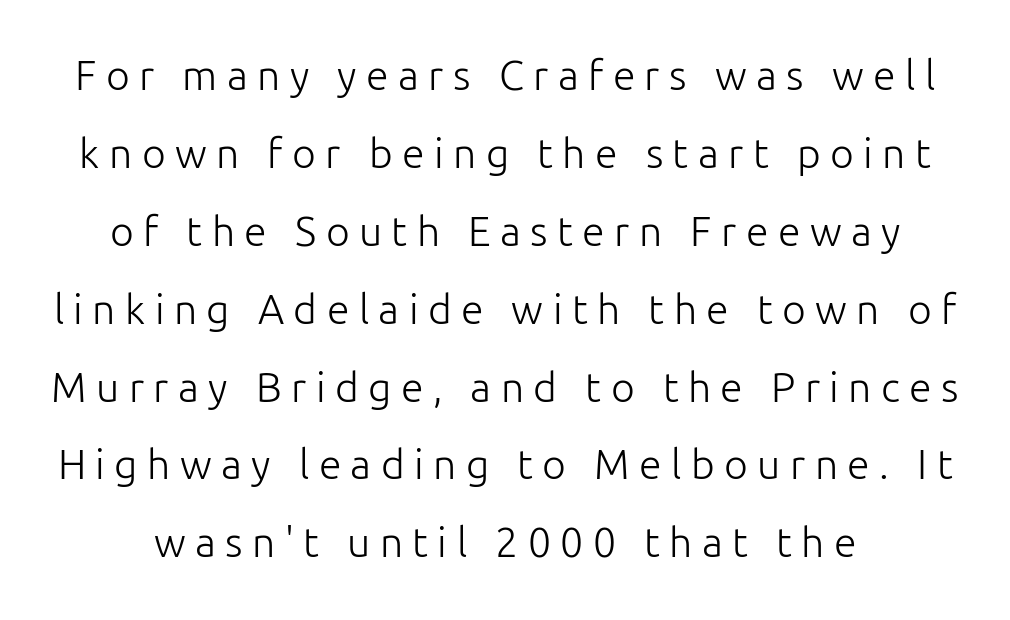
Anything drawn beneath the words? Only blank space. A typesetter would mark this as roman, not italic. Stroke thickness stays within the range of a standard reading face or lighter. Font category for this specimen: sans-serif. Widely set lines give the paragraph a tall, airy silhouette.
